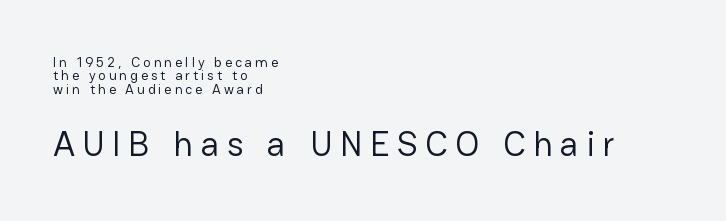
{"serif": "no", "italic": "no", "bold": "no", "weight": "regular", "width": "normal", "stroke_contrast": "low", "x_height": "medium", "monospaced": "no", "underline": "no", "align": "left", "line_spacing": "tight", "line_spacing_ratio": 0.96, "letter_spacing": "wide", "letter_spacing_em": 0.21, "larger_block": "second", "size_ratio": 2.5, "glyph_px": 35}
